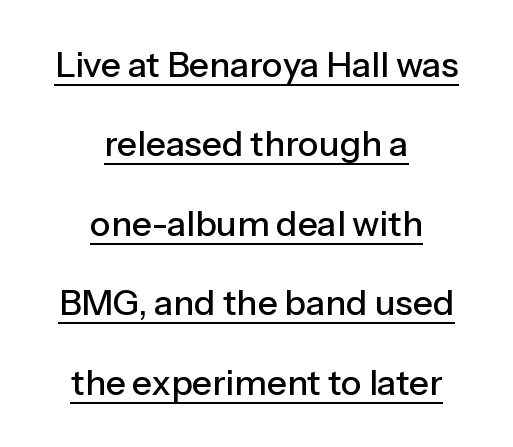
{"serif": "no", "italic": "no", "width": "normal", "stroke_contrast": "low", "x_height": "medium", "monospaced": "no", "underline": "yes", "align": "center", "line_spacing": "loose", "line_spacing_ratio": 2.27, "letter_spacing": "normal", "letter_spacing_em": 0.0, "glyph_px": 35}
